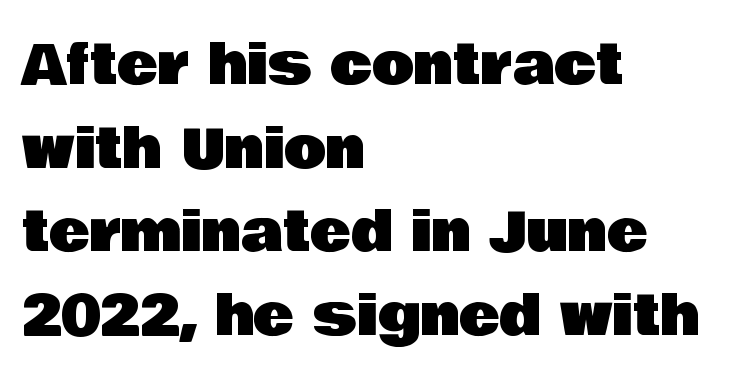
Q: Is the text italic (slanted)? A: No, it is upright.
Q: Is the typeface a serif or a sans-serif typeface? A: Sans-serif.
Q: Is the text underlined? A: No.
Q: How is the paragraph aligned? A: Left-aligned.
Q: Is the spacing between letters normal or unusually wide? A: Normal.
Q: Is the spacing between lines tight, normal or loose? A: Normal.
Q: Width (condensed, normal, or wide)? A: Normal.
Q: Stroke contrast? A: Low.
Q: x-height? A: Large.
Q: Monospaced? A: No.
